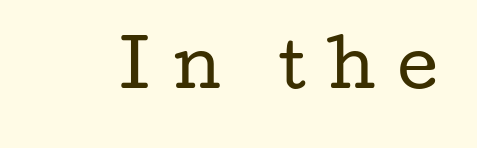
Q: Is the text bold? A: No.
Q: Is the text italic (slanted)? A: No, it is upright.
Q: Is the typeface a serif or a sans-serif typeface? A: Serif.
Q: Is the text underlined? A: No.
Q: Is the spacing between letters normal or unusually wide? A: Unusually wide.
Q: Width (condensed, normal, or wide)? A: Wide.
Q: Stroke contrast? A: Low.
Q: x-height? A: Medium.
Q: Monospaced? A: No.
